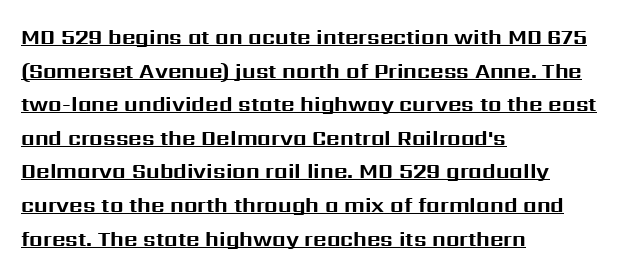
The characters look thick and weighty, a clear bold. A roman cut, with each character standing at attention. Look at the tracking — it's just the regular setting, nothing added. Visually the block forms a straight wall on the left and a jagged coastline on the right. If you measured baseline to baseline, you'd find a middling distance. Looks like someone drew a line under every word here.
